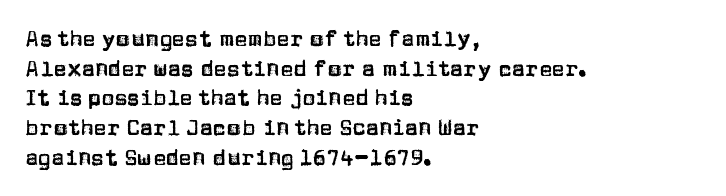
{"italic": "no", "underline": "no", "align": "left", "line_spacing": "normal", "line_spacing_ratio": 1.35, "letter_spacing": "normal", "letter_spacing_em": 0.0, "glyph_px": 22}
